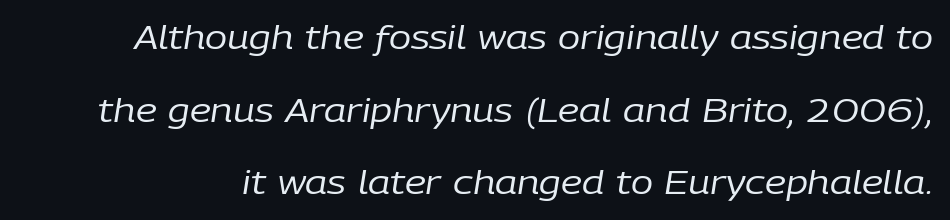
Q: Is the text bold? A: No.
Q: Is the text italic (slanted)? A: Yes, it leans right by about 9 degrees.
Q: Is the text underlined? A: No.
Q: Is the spacing between letters normal or unusually wide? A: Normal.
Q: Is the spacing between lines tight, normal or loose? A: Loose.
Q: Width (condensed, normal, or wide)? A: Normal.
Q: Stroke contrast? A: Low.
Q: x-height? A: Medium.
Q: Monospaced? A: No.
